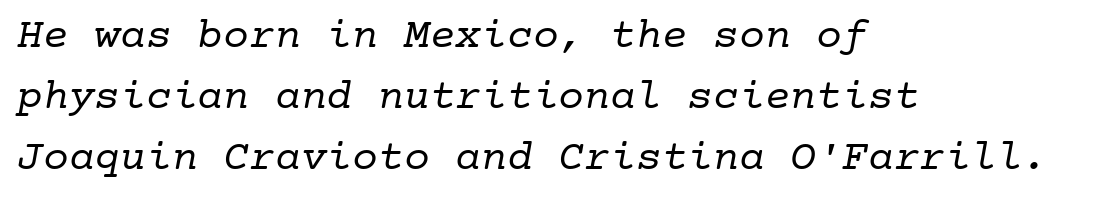
Which margin do the lines hug? The left one — the right edge is uneven. Descender tails drop into unmarked territory. Is there much room between lines? A standard amount, neither cramped nor airy. Bold? No — there's no thickening of the strokes.
